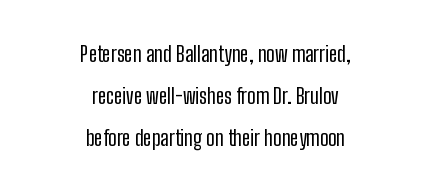
The image shows 21 px text type, upright; set centered, loose line spacing (2.0x), normal letter spacing, not underlined.
